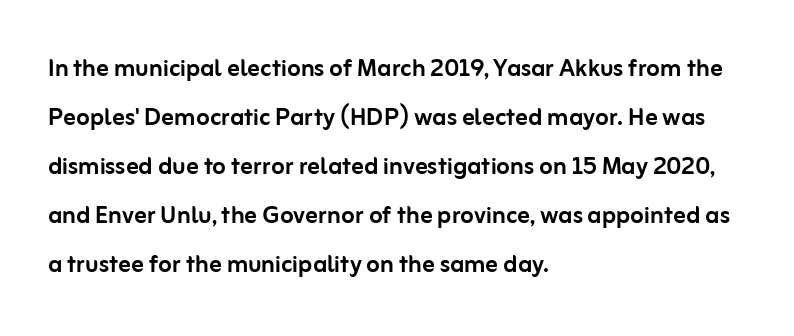
{"serif": "no", "italic": "no", "width": "normal", "stroke_contrast": "low", "x_height": "medium", "monospaced": "no", "underline": "no", "align": "left", "line_spacing": "normal", "line_spacing_ratio": 1.58, "letter_spacing": "normal", "letter_spacing_em": 0.0, "glyph_px": 31}
